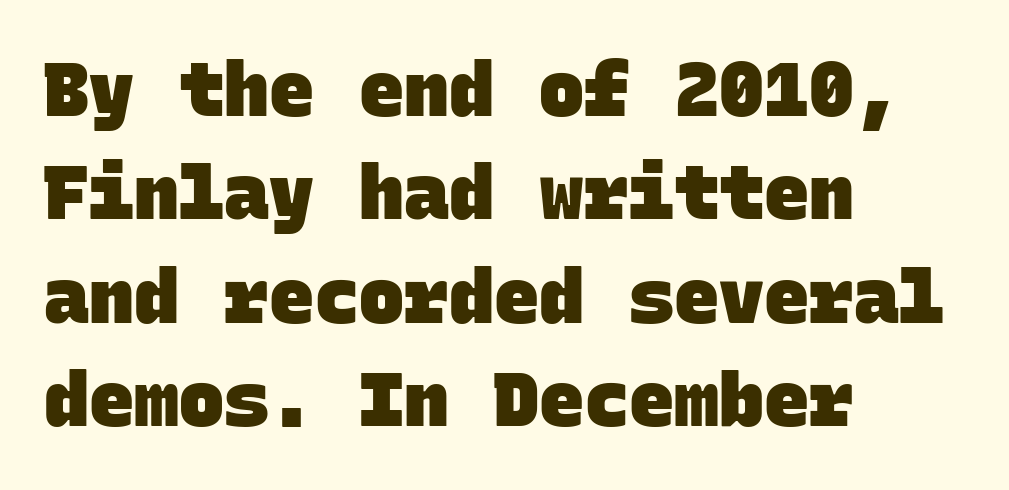
Reading down the block, your eye returns to a fixed left position each line. Spacing verdict: monospaced, one width for all characters. Classification — sans serif. Default kerning and tracking; the words read as compact shapes. The characters look thick and weighty, a clear bold.
